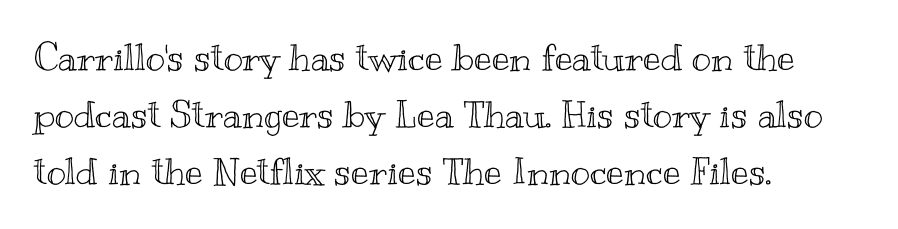
{"italic": "no", "width": "wide", "x_height": "small", "monospaced": "no", "underline": "no", "align": "left", "line_spacing": "normal", "line_spacing_ratio": 1.54, "letter_spacing": "normal", "letter_spacing_em": 0.0, "glyph_px": 37}
